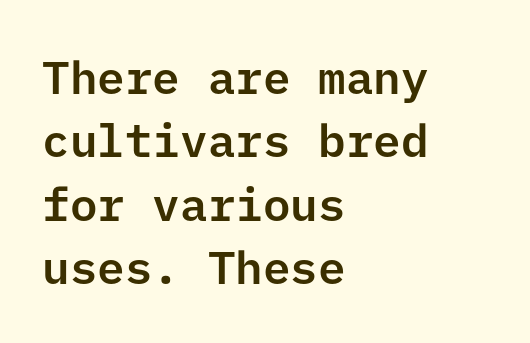
The image shows 46 px sans-serif type, upright; set left-aligned, normal line spacing (1.38x), normal letter spacing, not underlined; low stroke contrast and a medium x-height.
